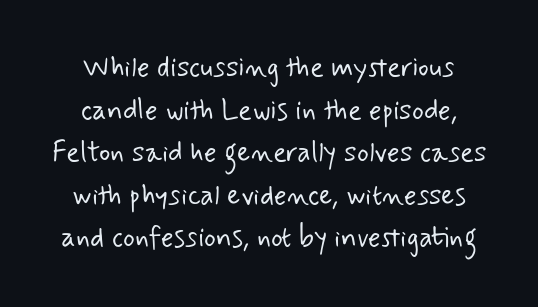
{"serif": "no", "bold": "no", "weight": "light", "width": "normal", "stroke_contrast": "low", "x_height": "small", "monospaced": "no", "underline": "no", "line_spacing": "normal", "line_spacing_ratio": 1.52, "letter_spacing": "normal", "letter_spacing_em": 0.0, "glyph_px": 28}
